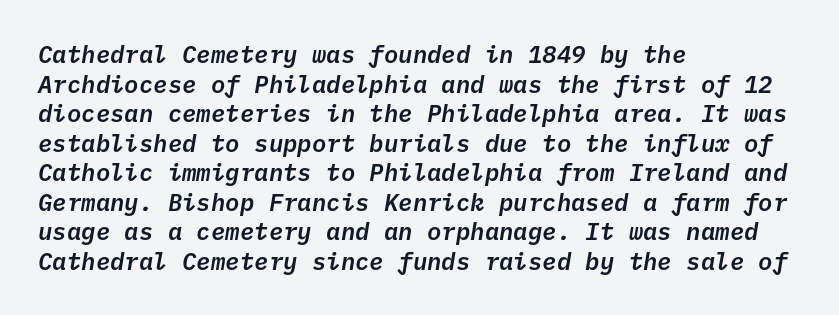
The passage shown has conventional tracking throughout. Alignment: flush left. Descenders hang freely into open space. You can tell it's italic because the verticals aren't actually vertical.
